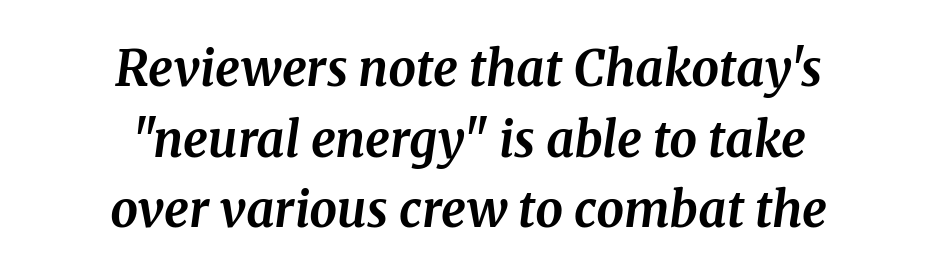
{"serif": "yes", "italic": "yes", "lean": "right", "slant_degrees": 8, "bold": "yes", "weight": "bold", "width": "normal", "stroke_contrast": "medium", "x_height": "medium", "monospaced": "no", "underline": "no", "align": "center", "line_spacing": "normal", "line_spacing_ratio": 1.44, "letter_spacing": "normal", "letter_spacing_em": 0.0, "glyph_px": 49}
